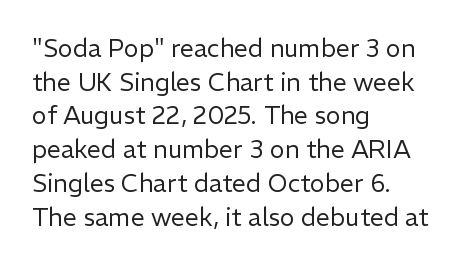
{"italic": "no", "bold": "no", "underline": "no", "align": "left", "line_spacing": "normal", "line_spacing_ratio": 1.35, "letter_spacing": "normal", "letter_spacing_em": 0.0, "glyph_px": 25}
